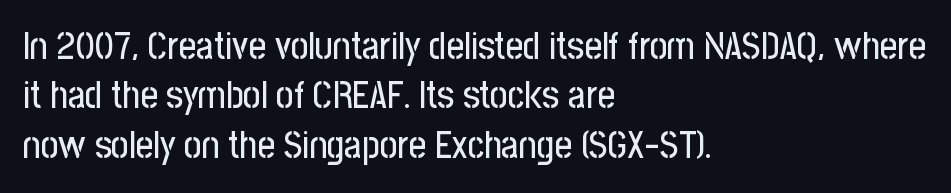
The letters stand upright; this is a roman face. This rendering uses left alignment, leaving the right contour irregular. Note the varied advance widths — an 'i' is clearly narrower than an 'm'. Decoration check: the copy has no underline.
